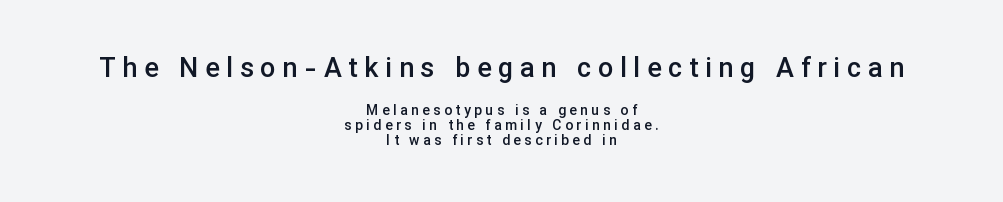
If you folded the block vertically in half, each line would mirror itself in length. Glance below the letters and you will spot only blank space. If you measured baseline to baseline, you'd find a short distance. Notice how the stems are strictly vertical — no italics here. The letters are spread apart with noticeably loose tracking.
